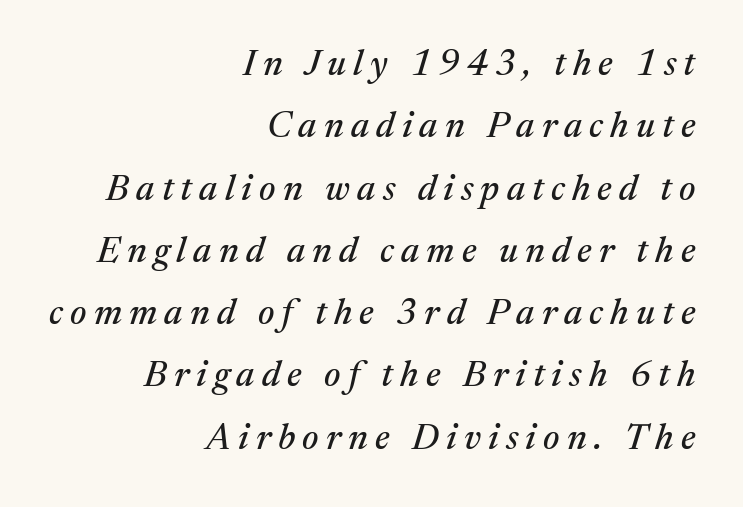
Q: Is the text italic (slanted)? A: Yes, it leans right by about 17 degrees.
Q: Is the typeface a serif or a sans-serif typeface? A: Serif.
Q: Is the text underlined? A: No.
Q: How is the paragraph aligned? A: Right-aligned.
Q: Is the spacing between letters normal or unusually wide? A: Unusually wide.
Q: Width (condensed, normal, or wide)? A: Normal.
Q: Stroke contrast? A: Medium.
Q: x-height? A: Medium.
Q: Monospaced? A: No.
